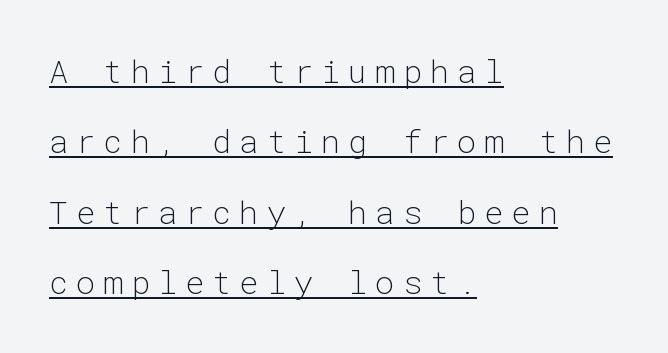
Q: Is the text bold? A: No.
Q: Is the text italic (slanted)? A: No, it is upright.
Q: Is the typeface a serif or a sans-serif typeface? A: Sans-serif.
Q: Is the text underlined? A: Yes.
Q: How is the paragraph aligned? A: Left-aligned.
Q: Is the spacing between letters normal or unusually wide? A: Unusually wide.
Q: Is the spacing between lines tight, normal or loose? A: Loose.
Q: Width (condensed, normal, or wide)? A: Normal.
Q: Stroke contrast? A: Low.
Q: x-height? A: Medium.
Q: Monospaced? A: Yes.
